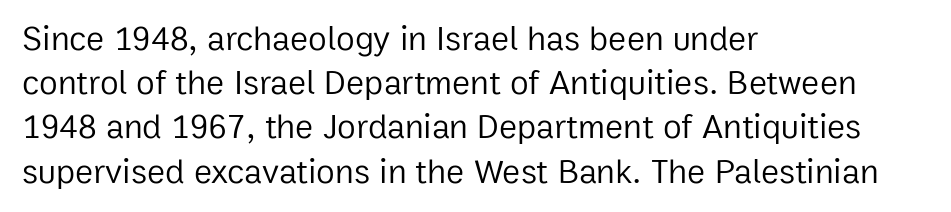
{"serif": "no", "italic": "no", "bold": "no", "weight": "regular", "width": "normal", "stroke_contrast": "low", "x_height": "medium", "monospaced": "no", "underline": "no", "align": "left", "line_spacing": "normal", "line_spacing_ratio": 1.3, "letter_spacing": "normal", "letter_spacing_em": 0.0, "glyph_px": 34}
